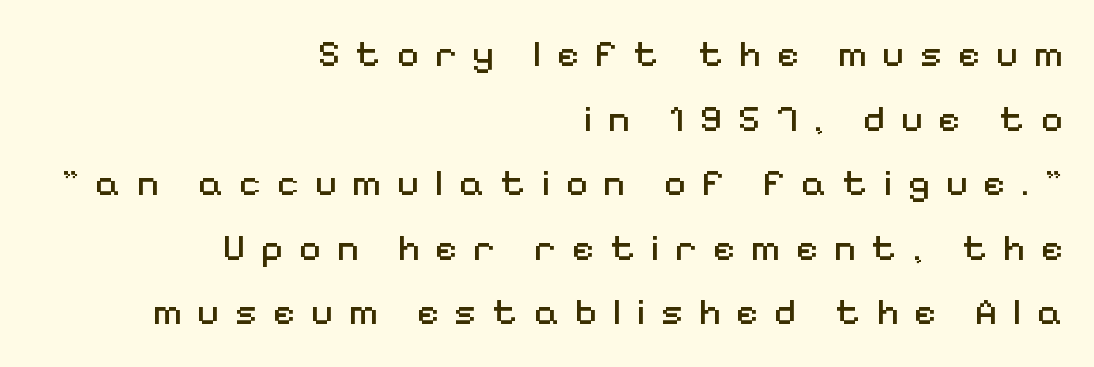
Q: Is the text bold? A: No.
Q: Is the text italic (slanted)? A: No, it is upright.
Q: Is the typeface a serif or a sans-serif typeface? A: Sans-serif.
Q: Is the text underlined? A: No.
Q: How is the paragraph aligned? A: Right-aligned.
Q: Is the spacing between letters normal or unusually wide? A: Unusually wide.
Q: Is the spacing between lines tight, normal or loose? A: Normal.
Q: Width (condensed, normal, or wide)? A: Normal.
Q: Stroke contrast? A: Medium.
Q: x-height? A: Medium.
Q: Monospaced? A: No.
